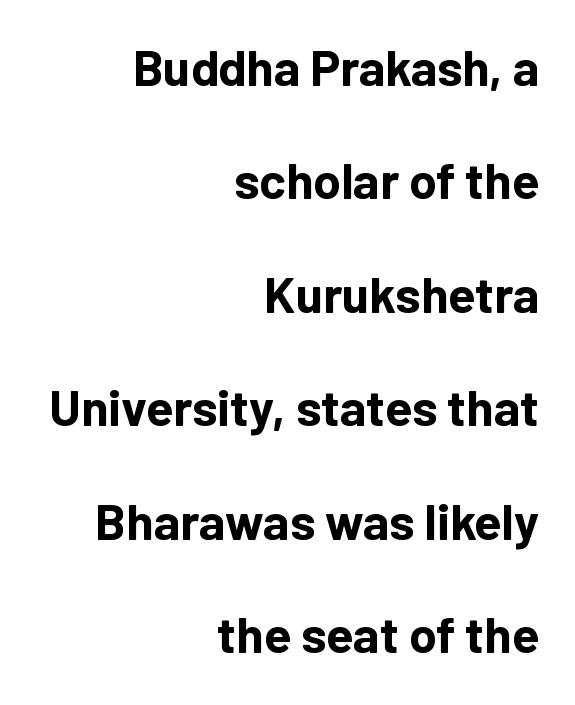
The image shows 50 px bold sans-serif type, upright; set right-aligned, loose line spacing (2.27x), normal letter spacing, not underlined; low stroke contrast and a medium x-height.
